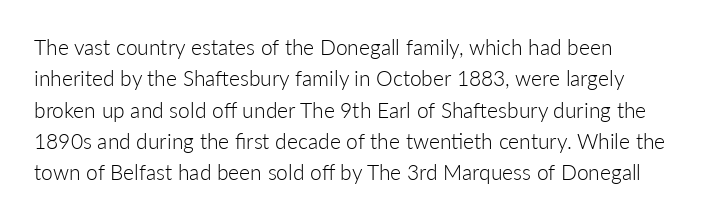
The image shows 21 px text type, upright; set left-aligned, normal line spacing (1.49x), normal letter spacing, not underlined.
